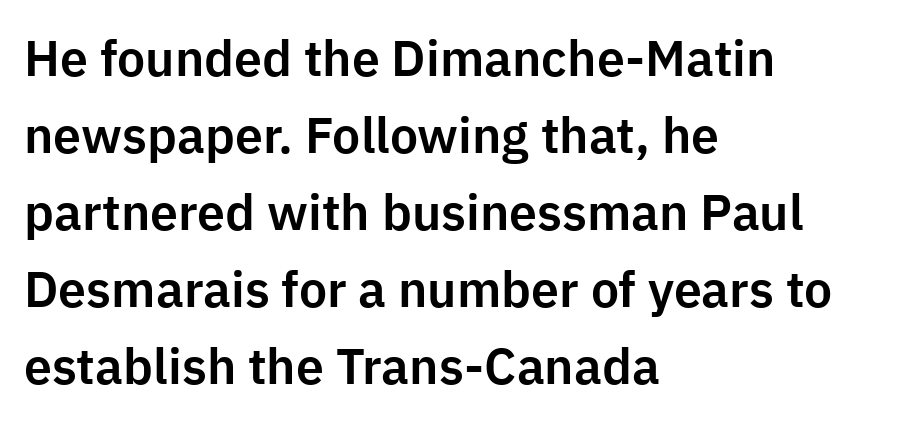
{"serif": "no", "italic": "no", "width": "normal", "stroke_contrast": "low", "x_height": "medium", "monospaced": "no", "underline": "no", "align": "left", "line_spacing": "normal", "line_spacing_ratio": 1.54, "letter_spacing": "normal", "letter_spacing_em": 0.0, "glyph_px": 50}
